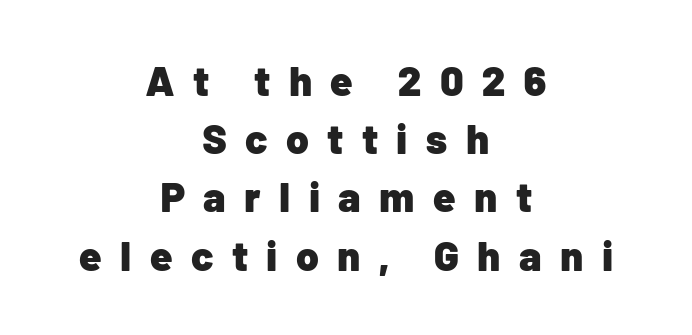
The image shows 41 px heavy sans-serif type, upright; set centered, normal line spacing (1.42x), unusually wide letter spacing (+0.45 em), not underlined; low stroke contrast and a medium x-height.
